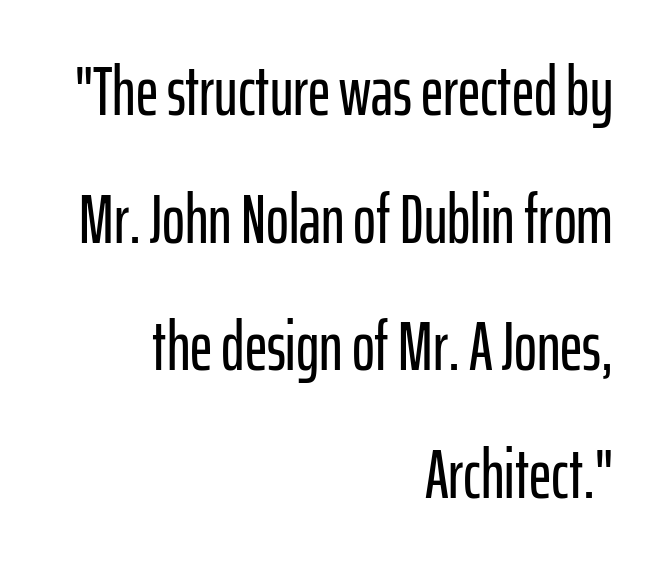
Quick note: underline off. This rendering leaves character spacing at its baseline value. A typesetter would call this proportional, since set widths differ per character. Posture: vertical. The lines are quadded right. Regarding serifs, this sample does without them.
